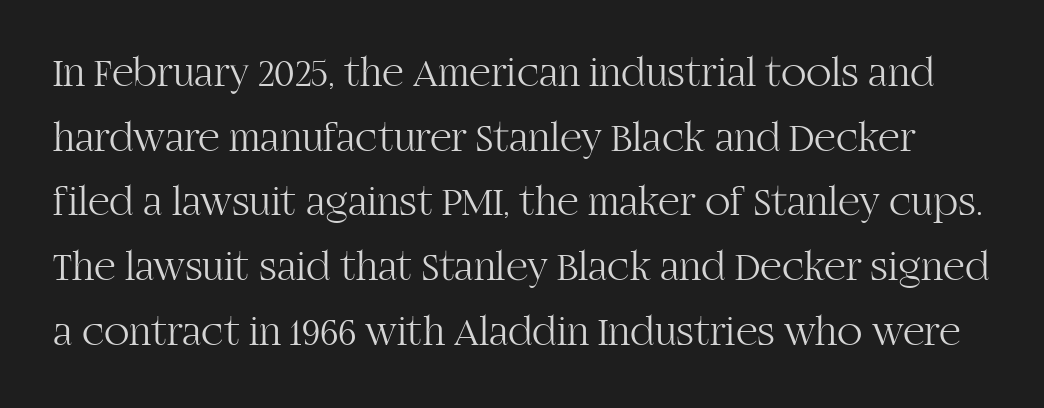
Q: Is the text bold? A: No.
Q: Is the text italic (slanted)? A: No, it is upright.
Q: Is the typeface a serif or a sans-serif typeface? A: Serif.
Q: Is the text underlined? A: No.
Q: Is the spacing between letters normal or unusually wide? A: Normal.
Q: Is the spacing between lines tight, normal or loose? A: Normal.
Q: Width (condensed, normal, or wide)? A: Normal.
Q: Stroke contrast? A: High.
Q: x-height? A: Large.
Q: Monospaced? A: No.
